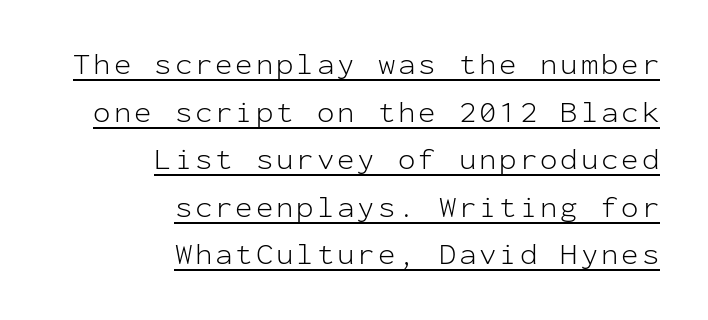
Q: Is the text bold? A: No.
Q: Is the text italic (slanted)? A: No, it is upright.
Q: Is the typeface a serif or a sans-serif typeface? A: Sans-serif.
Q: Is the text underlined? A: Yes.
Q: How is the paragraph aligned? A: Right-aligned.
Q: Is the spacing between lines tight, normal or loose? A: Normal.
Q: Width (condensed, normal, or wide)? A: Normal.
Q: Stroke contrast? A: Low.
Q: x-height? A: Medium.
Q: Monospaced? A: Yes.
